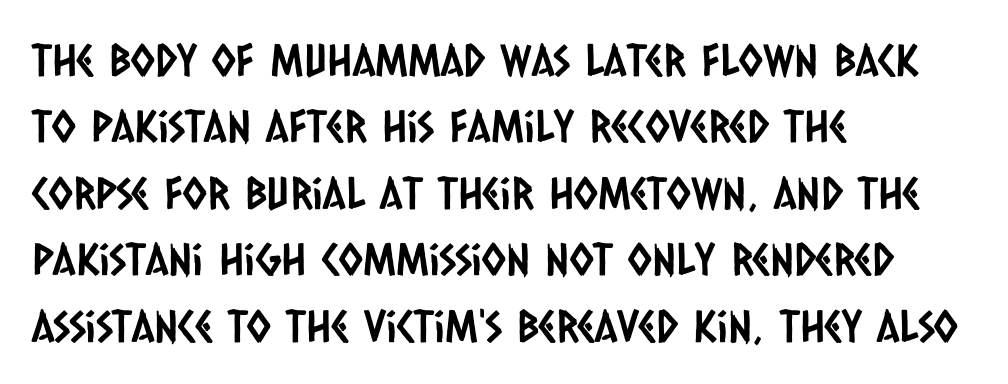
{"serif": "no", "width": "condensed", "stroke_contrast": "low", "x_height": "large", "monospaced": "no", "underline": "no", "align": "left", "line_spacing": "normal", "line_spacing_ratio": 1.51, "letter_spacing": "normal", "letter_spacing_em": 0.0, "glyph_px": 44}
